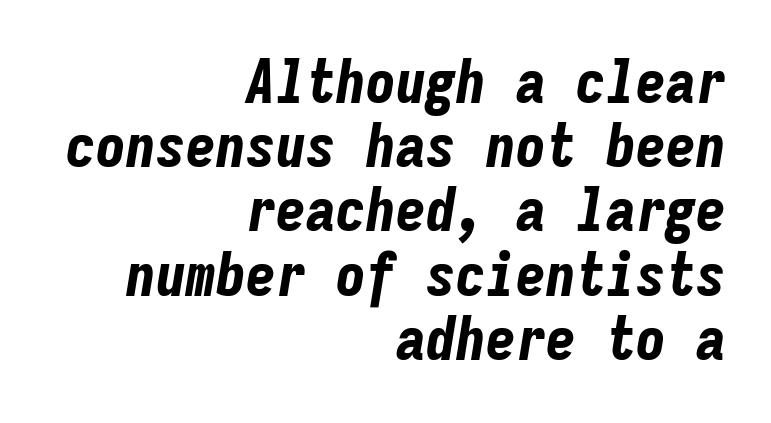
{"italic": "yes", "lean": "right", "slant_degrees": 9, "bold": "yes", "weight": "bold", "width": "condensed", "stroke_contrast": "low", "x_height": "medium", "monospaced": "yes", "underline": "no", "align": "right", "line_spacing": "tight", "line_spacing_ratio": 1.07, "letter_spacing": "normal", "letter_spacing_em": 0.0, "glyph_px": 60}
